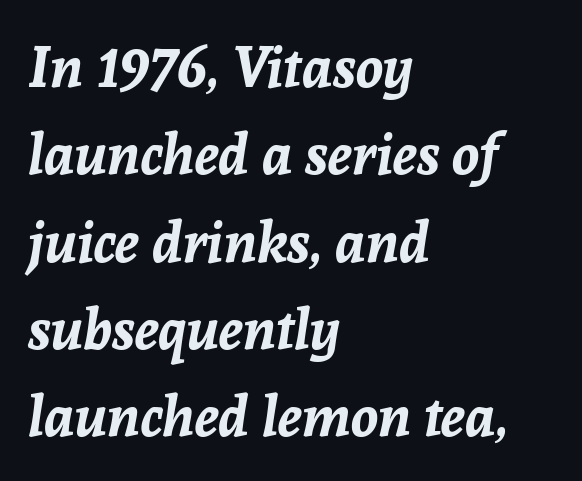
The image shows 56 px bold type, italic (leaning right); set left-aligned, normal line spacing (1.56x), normal letter spacing, not underlined; low stroke contrast and a medium x-height.
